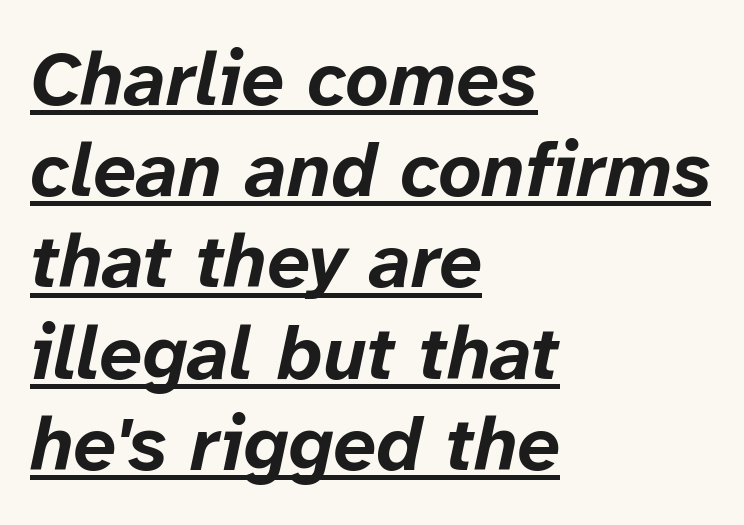
Q: Is the text bold? A: Yes.
Q: Is the text italic (slanted)? A: Yes, it leans right by about 12 degrees.
Q: Is the text underlined? A: Yes.
Q: How is the paragraph aligned? A: Left-aligned.
Q: Is the spacing between letters normal or unusually wide? A: Normal.
Q: Width (condensed, normal, or wide)? A: Normal.
Q: Stroke contrast? A: Low.
Q: x-height? A: Medium.
Q: Monospaced? A: No.
